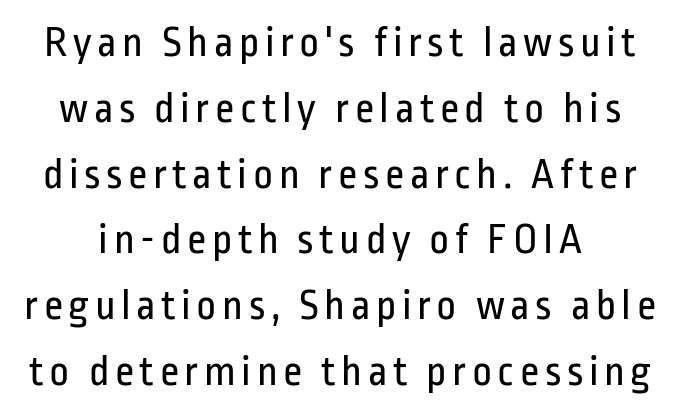
The image shows 43 px regular-weight, condensed sans-serif type, upright; set normal line spacing (1.53x), not underlined; low stroke contrast and a medium x-height.
